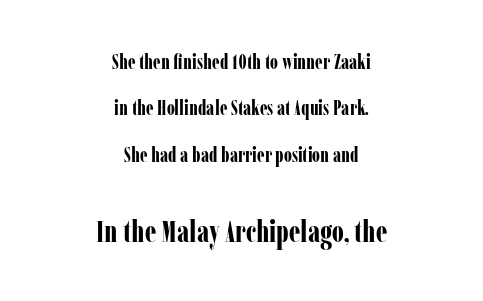
The image shows 30 px bold, condensed serif type, upright; set centered, loose line spacing (2.32x), normal letter spacing, not underlined; the second (bottom) block is 1.5x larger; low stroke contrast and a medium x-height.
